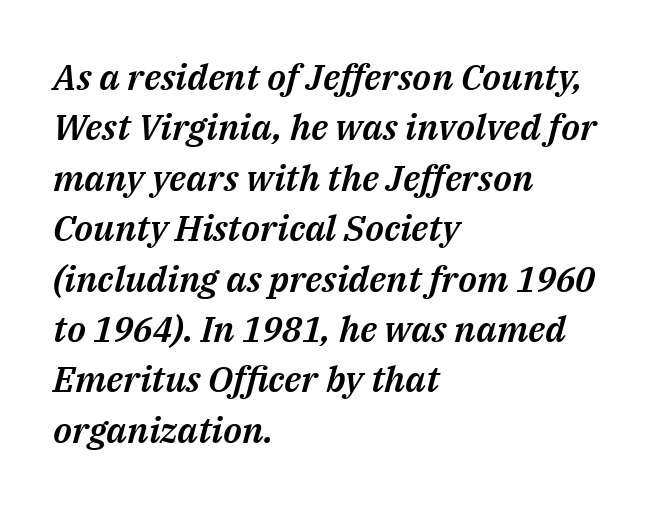
The image shows 36 px text type, italic (leaning right); set left-aligned, normal line spacing (1.4x), normal letter spacing, not underlined; medium stroke contrast and a medium x-height.
